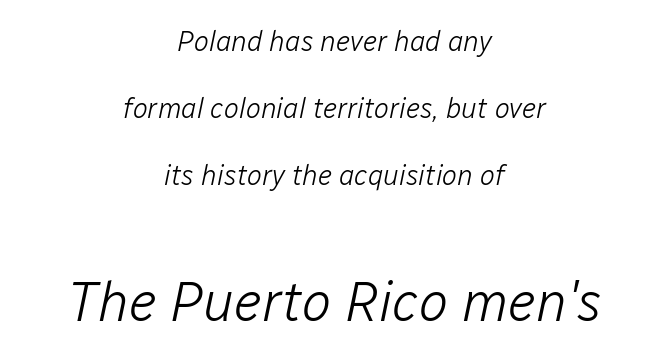
{"italic": "yes", "lean": "right", "slant_degrees": 12, "bold": "no", "weight": "light", "width": "normal", "stroke_contrast": "low", "x_height": "medium", "monospaced": "no", "underline": "no", "align": "center", "line_spacing": "loose", "line_spacing_ratio": 2.39, "letter_spacing": "normal", "letter_spacing_em": 0.0, "larger_block": "second", "size_ratio": 1.96, "glyph_px": 55}
